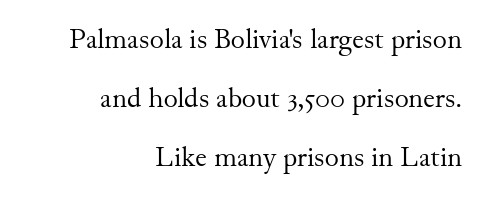
Tracking here is standard; glyphs follow each other at the usual distance. Interline gaps are noticeably wide in this sample. The letterforms sit at book weight or below. Right-aligned paragraph, ragged on the left. The words here are not underlined.
